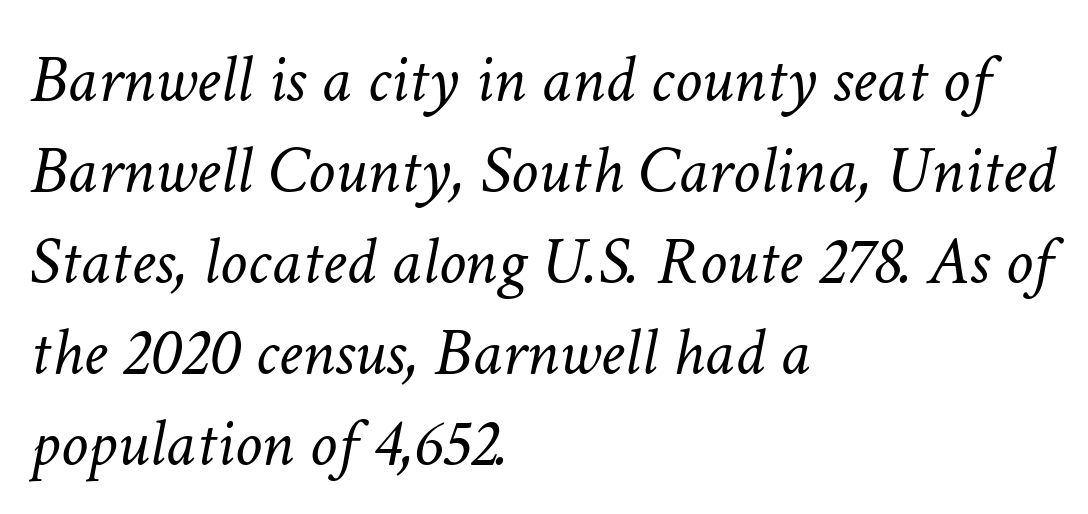
The image shows 69 px light type, italic (leaning right); set left-aligned, normal line spacing (1.32x), normal letter spacing, not underlined; low stroke contrast and a medium x-height.
